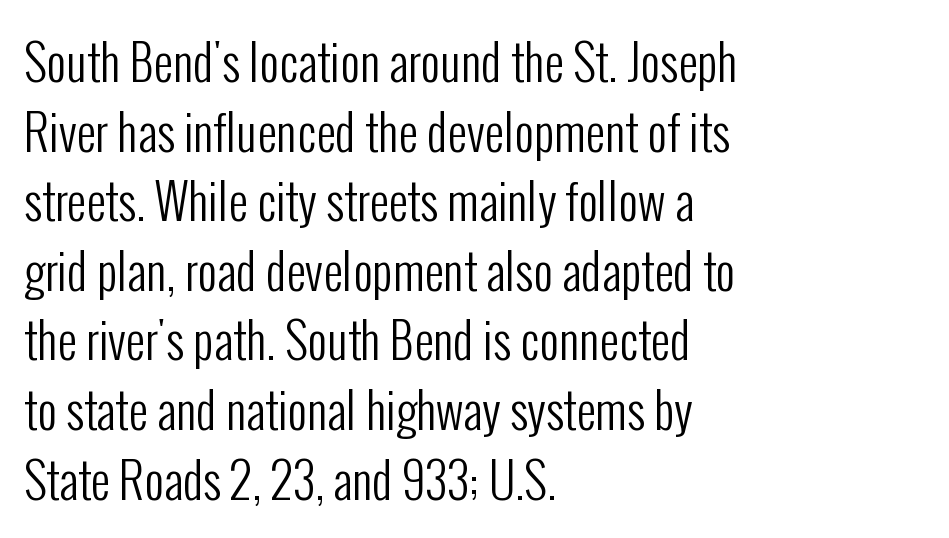
The image shows 48 px regular-weight, condensed sans-serif type, upright; set left-aligned, normal line spacing (1.45x), normal letter spacing, not underlined; low stroke contrast and a medium x-height.
